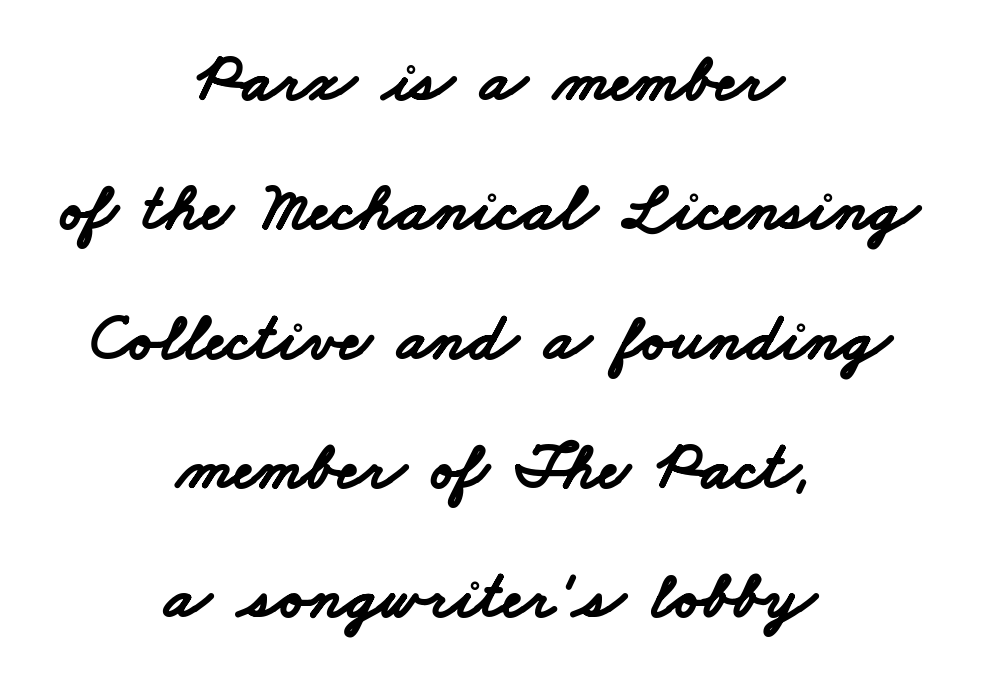
Q: Is the text bold? A: Yes.
Q: Is the typeface a serif or a sans-serif typeface? A: Sans-serif.
Q: Is the text underlined? A: No.
Q: How is the paragraph aligned? A: Centered.
Q: Is the spacing between letters normal or unusually wide? A: Normal.
Q: Is the spacing between lines tight, normal or loose? A: Loose.
Q: Width (condensed, normal, or wide)? A: Wide.
Q: Stroke contrast? A: Low.
Q: x-height? A: Small.
Q: Monospaced? A: No.
